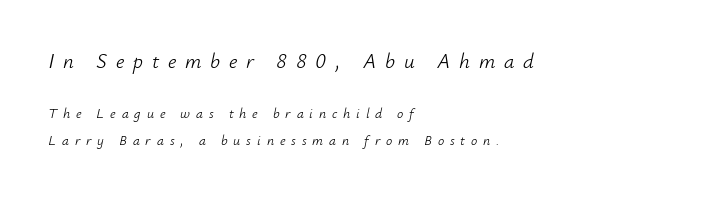
Characters follow at a spacing far wider than the type designer built in. The paragraph has a hard left edge and a soft right edge. Stems and bowls with no extra thickness — not bold. The composition opens big and finishes small. Slanted lettering throughout. Decoration check: the copy has no underline.
